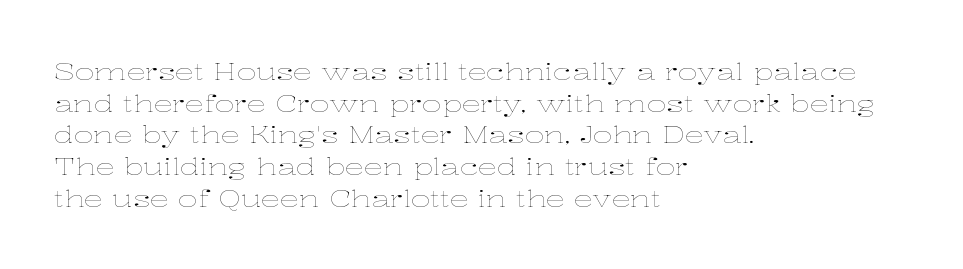
{"italic": "no", "bold": "no", "underline": "no", "align": "left", "line_spacing": "normal", "line_spacing_ratio": 1.32, "letter_spacing": "normal", "letter_spacing_em": 0.0, "glyph_px": 24}
